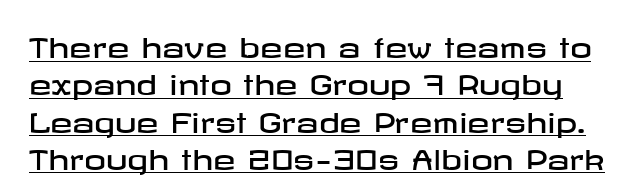
Q: Is the text italic (slanted)? A: No, it is upright.
Q: Is the text underlined? A: Yes.
Q: Is the spacing between letters normal or unusually wide? A: Normal.
Q: Is the spacing between lines tight, normal or loose? A: Normal.
